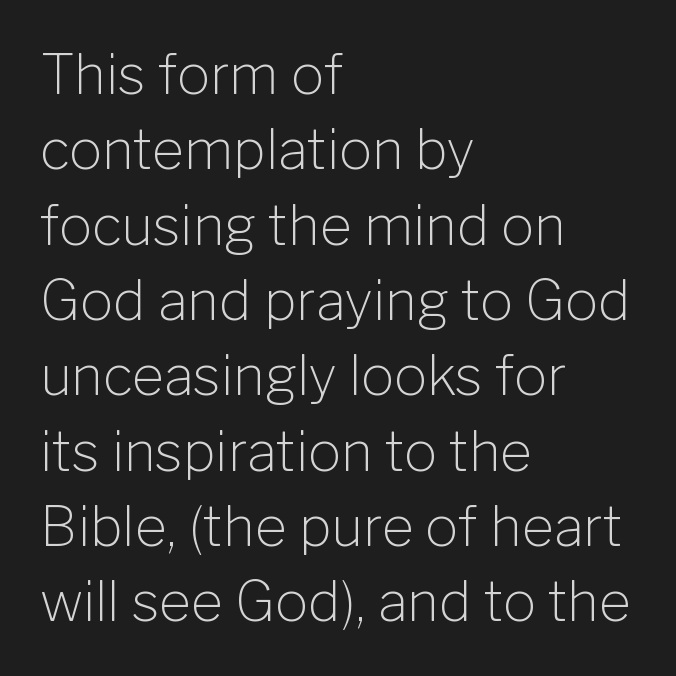
Q: Is the text bold? A: No.
Q: Is the text italic (slanted)? A: No, it is upright.
Q: Is the typeface a serif or a sans-serif typeface? A: Sans-serif.
Q: Is the text underlined? A: No.
Q: How is the paragraph aligned? A: Left-aligned.
Q: Is the spacing between letters normal or unusually wide? A: Normal.
Q: Is the spacing between lines tight, normal or loose? A: Normal.
Q: Width (condensed, normal, or wide)? A: Normal.
Q: Stroke contrast? A: Low.
Q: x-height? A: Medium.
Q: Monospaced? A: No.
